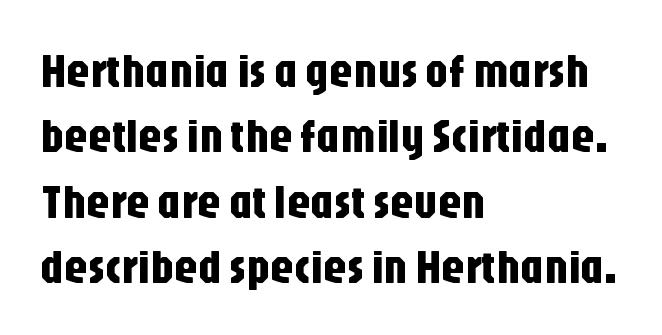
{"serif": "no", "italic": "no", "width": "condensed", "stroke_contrast": "low", "x_height": "large", "monospaced": "no", "underline": "no", "align": "left", "line_spacing": "normal", "line_spacing_ratio": 1.39, "letter_spacing": "normal", "letter_spacing_em": 0.0, "glyph_px": 47}
